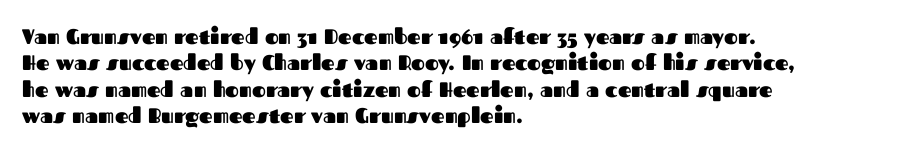
Q: Is the text bold? A: Yes.
Q: Is the text italic (slanted)? A: No, it is upright.
Q: Is the text underlined? A: No.
Q: How is the paragraph aligned? A: Left-aligned.
Q: Is the spacing between letters normal or unusually wide? A: Normal.
Q: Is the spacing between lines tight, normal or loose? A: Normal.
